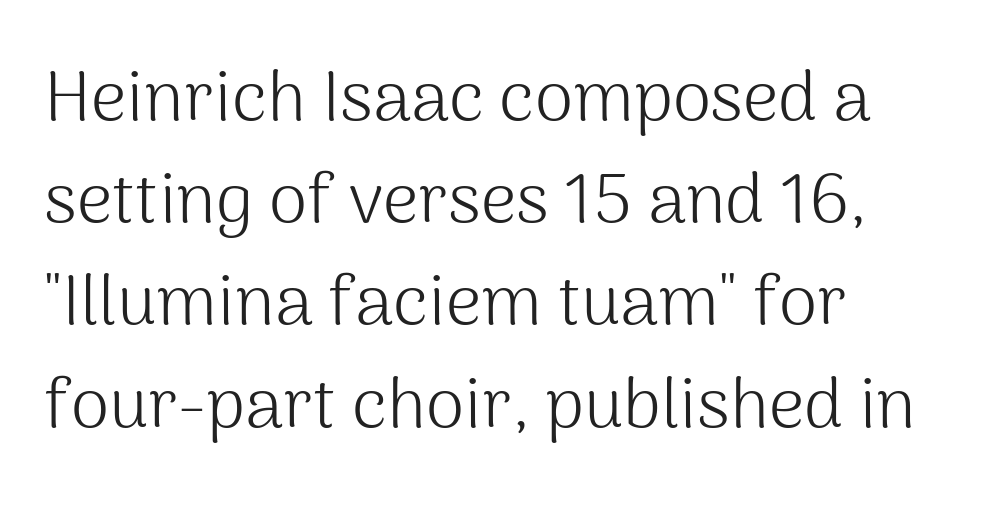
The image shows 70 px light sans-serif type, upright; set left-aligned, normal line spacing (1.46x), normal letter spacing, not underlined; medium stroke contrast and a medium x-height.
